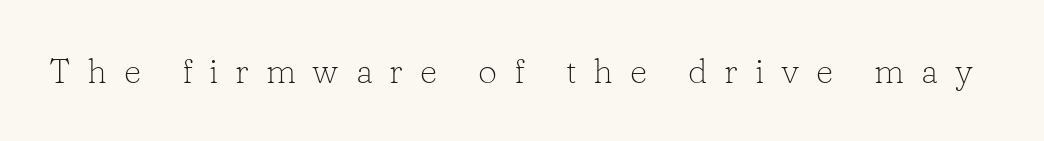
Is the stroke heavy? The answer is a plain regular-or-lighter. Decoration check: the copy has no underline. In terms of letterspacing, this is a distinctly airy, spread setting. Character widths vary here, with narrow letters taking less room than wide ones. Style check: upright. In terms of letterform style, serifs are clearly present.
